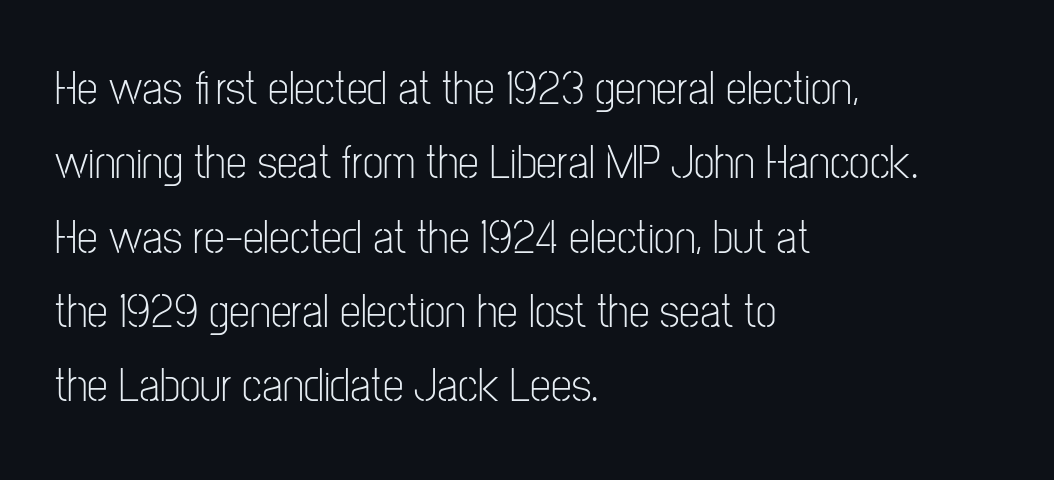
The image shows 47 px light, condensed sans-serif type, upright; set left-aligned, normal line spacing (1.58x), normal letter spacing, not underlined; low stroke contrast and a medium x-height.
